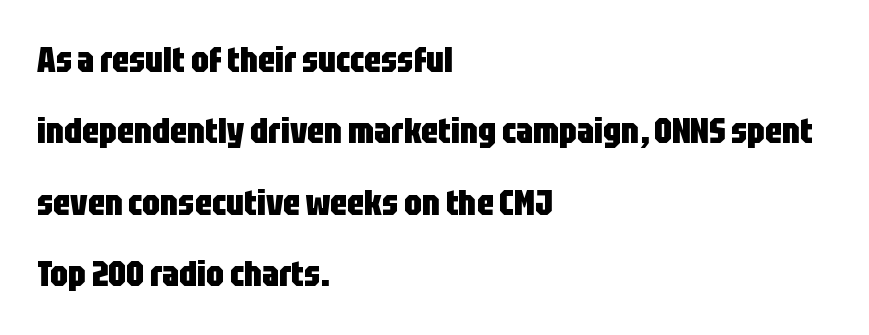
The image shows 35 px heavy, condensed sans-serif type, upright; set left-aligned, loose line spacing (2.04x), normal letter spacing, not underlined; low stroke contrast and a large x-height.
